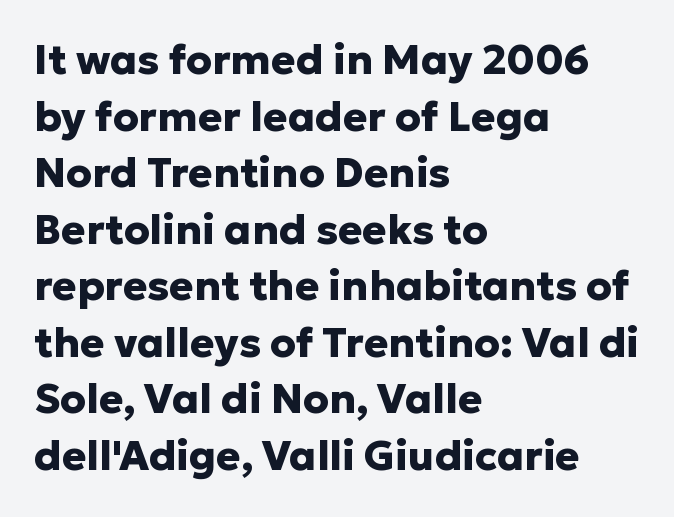
Q: Is the text bold? A: Yes.
Q: Is the text italic (slanted)? A: No, it is upright.
Q: Is the typeface a serif or a sans-serif typeface? A: Sans-serif.
Q: Is the text underlined? A: No.
Q: How is the paragraph aligned? A: Left-aligned.
Q: Is the spacing between letters normal or unusually wide? A: Normal.
Q: Is the spacing between lines tight, normal or loose? A: Normal.
Q: Width (condensed, normal, or wide)? A: Normal.
Q: Stroke contrast? A: Low.
Q: x-height? A: Medium.
Q: Monospaced? A: No.
